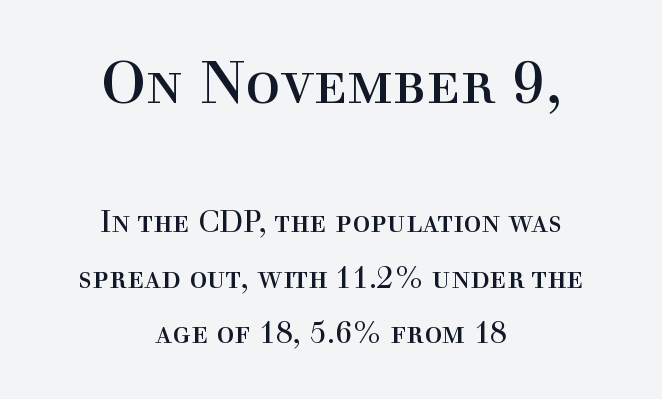
The image shows 59 px regular-weight serif type, upright; set centered, line spacing 1.85x, normal letter spacing, not underlined; the first (top) block is 1.97x larger; a medium x-height.
